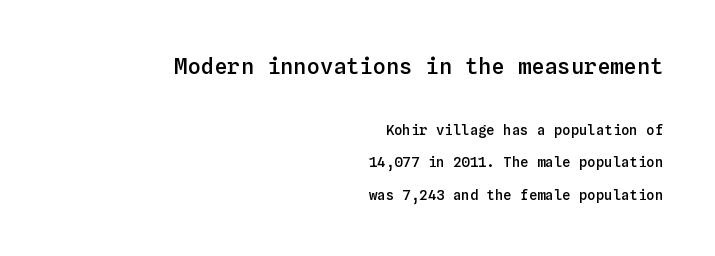
{"italic": "no", "bold": "semi", "underline": "no", "align": "right", "line_spacing": "loose", "line_spacing_ratio": 2.32, "letter_spacing": "normal", "letter_spacing_em": 0.0, "larger_block": "first", "size_ratio": 1.57, "glyph_px": 22}
